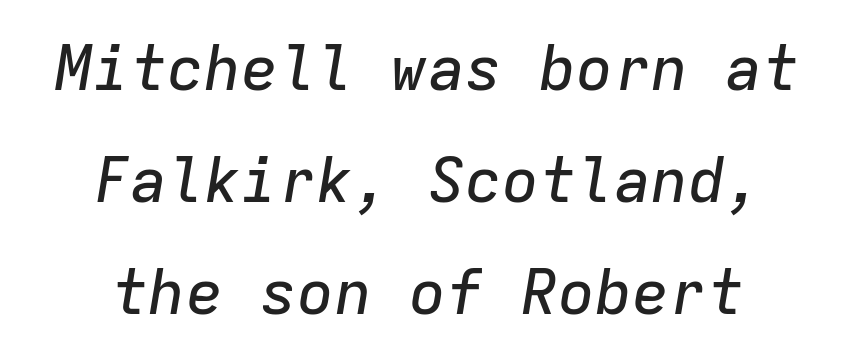
Q: Is the text italic (slanted)? A: Yes, it leans right by about 9 degrees.
Q: Is the text underlined? A: No.
Q: How is the paragraph aligned? A: Centered.
Q: Is the spacing between letters normal or unusually wide? A: Normal.
Q: Width (condensed, normal, or wide)? A: Normal.
Q: Stroke contrast? A: Low.
Q: x-height? A: Medium.
Q: Monospaced? A: Yes.
